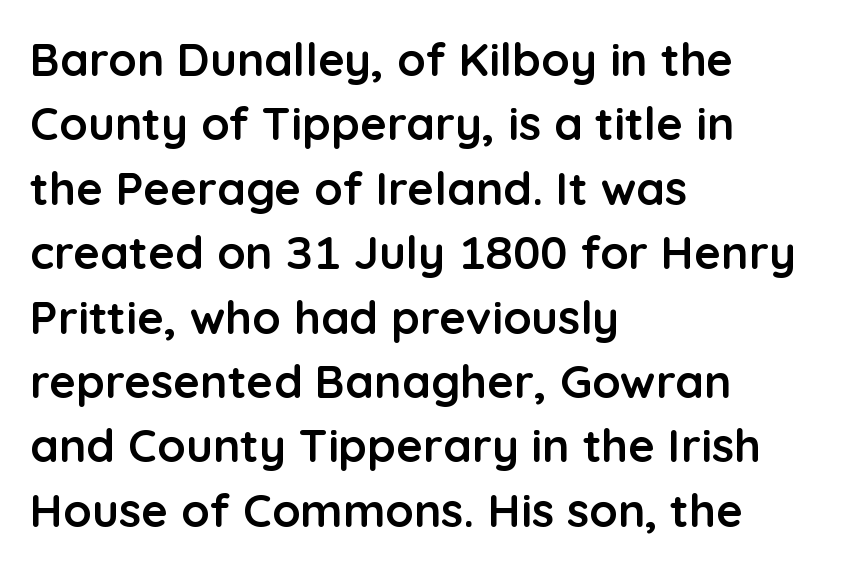
A roman cut, with each character standing at attention. The face used here is proportionally spaced, like ordinary book or web type. Each line starts at the same left margin while the right side varies. Compared with typical paragraphs, the rows here are spaced about the same. The type family on display is of the sans-serif kind. Observe the ordinary spacing: letters are neighbours, not strangers.
